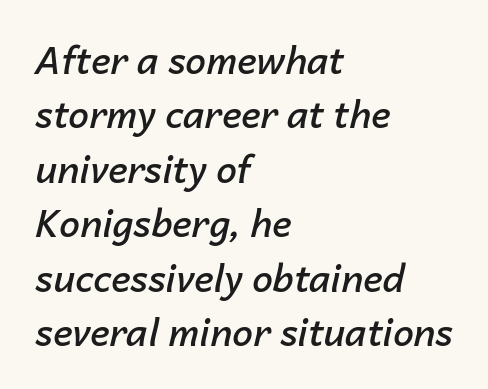
{"italic": "yes", "lean": "right", "slant_degrees": 14, "bold": "semi", "weight": "semibold", "width": "normal", "stroke_contrast": "low", "x_height": "medium", "monospaced": "no", "underline": "no", "align": "left", "line_spacing": "normal", "line_spacing_ratio": 1.47, "letter_spacing": "normal", "letter_spacing_em": 0.0, "glyph_px": 37}
